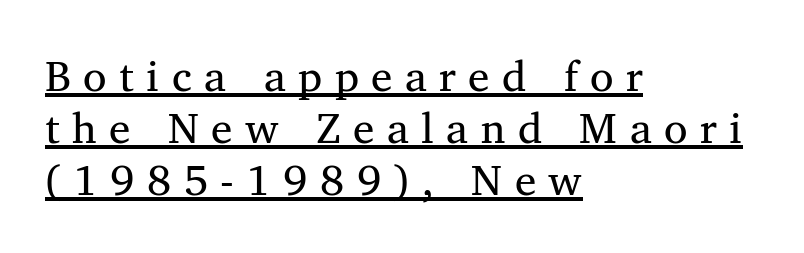
{"serif": "yes", "italic": "no", "bold": "no", "weight": "regular", "width": "normal", "stroke_contrast": "medium", "x_height": "medium", "monospaced": "no", "underline": "yes", "align": "left", "line_spacing_ratio": 1.21, "letter_spacing": "wide", "letter_spacing_em": 0.29, "glyph_px": 43}
